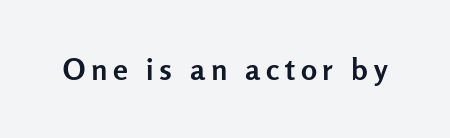
{"serif": "no", "italic": "no", "bold": "yes", "weight": "semibold", "width": "normal", "stroke_contrast": "low", "x_height": "medium", "monospaced": "no", "underline": "no", "glyph_px": 30}
